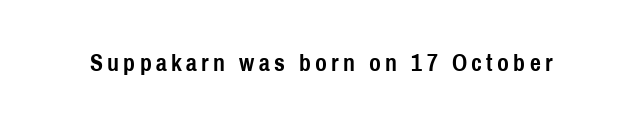
I'd describe the lettering as bold — thick and assertive. Quick note: underline off. It's the straight-up-and-down kind of type.
